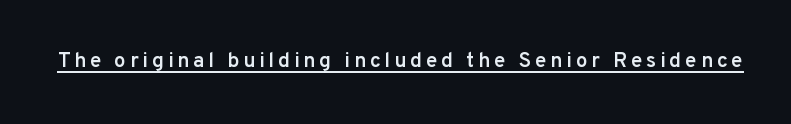
The image shows 21 px text type, upright; set underlined.
